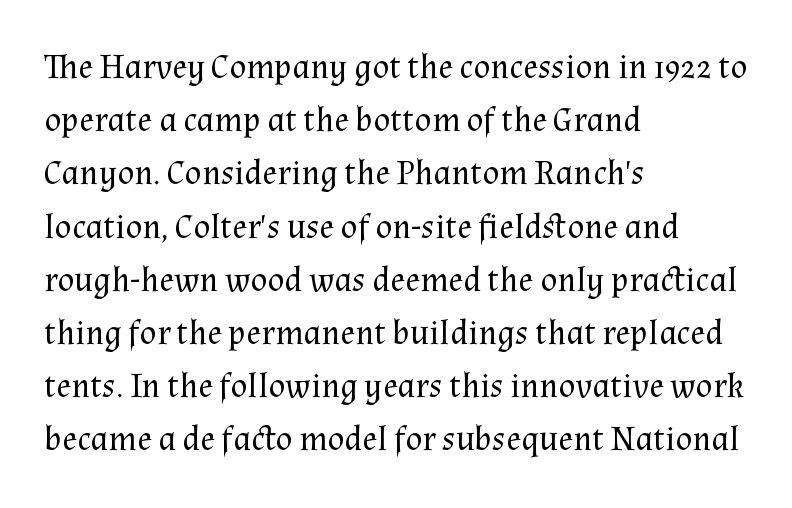
The image shows 35 px regular-weight type, upright; set left-aligned, normal line spacing (1.52x), normal letter spacing, not underlined; medium stroke contrast and a medium x-height.
